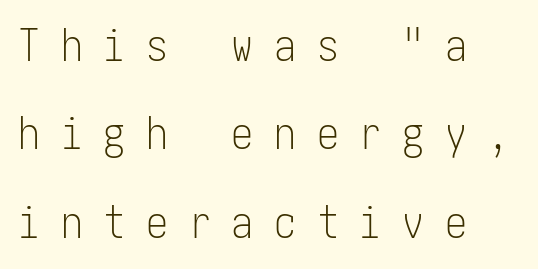
{"serif": "no", "italic": "no", "bold": "no", "weight": "light", "width": "condensed", "stroke_contrast": "low", "x_height": "medium", "underline": "no", "align": "left", "line_spacing": "loose", "line_spacing_ratio": 2.01, "letter_spacing": "wide", "letter_spacing_em": 0.47, "glyph_px": 44}
